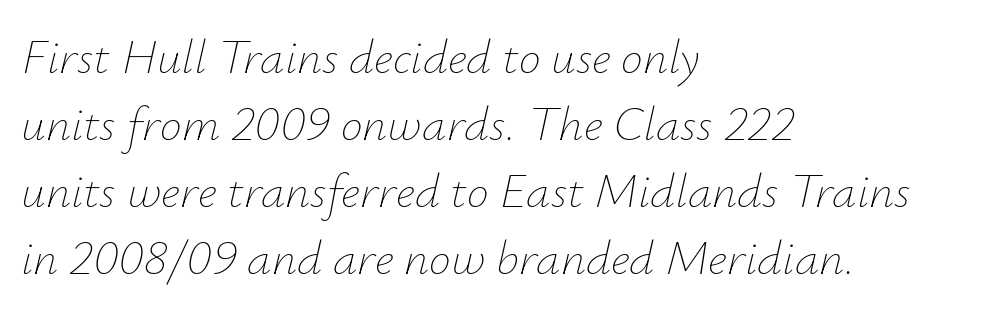
The line-height multiplier appears to be the usual default. The compositor pushed each line to the left boundary. Decoration check: the copy has no underline. Students, note that the glyphs here touch the page at normal intervals. Proportional: the letters do not fall into vertical columns.
